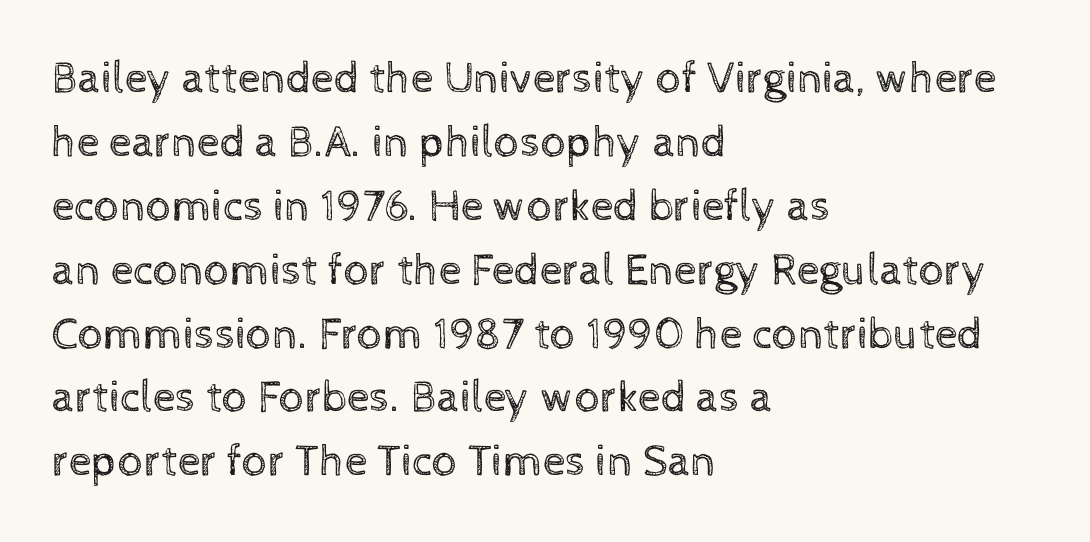
Q: Is the text bold? A: No.
Q: Is the text italic (slanted)? A: No, it is upright.
Q: Is the text underlined? A: No.
Q: How is the paragraph aligned? A: Left-aligned.
Q: Is the spacing between letters normal or unusually wide? A: Normal.
Q: Is the spacing between lines tight, normal or loose? A: Normal.
Q: Width (condensed, normal, or wide)? A: Normal.
Q: x-height? A: Medium.
Q: Monospaced? A: No.
